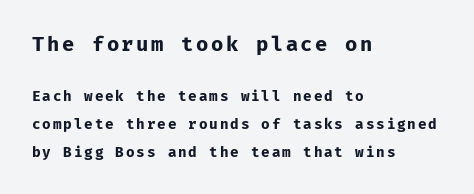
Compared with an ordinary text face, these strokes are far heavier — a full bold. Lines of text with bare space underneath. Tall strokes in this sample are plumb rather than angled. The composition opens big and finishes small. Each line starts at the same left margin while the right side varies.
